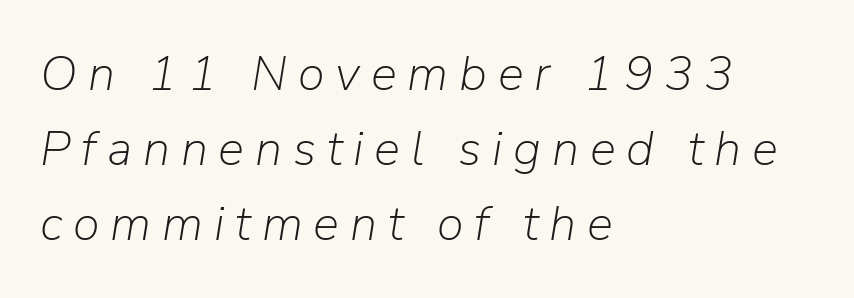
The image shows 49 px light type, italic (leaning right); set left-aligned, normal line spacing (1.53x), unusually wide letter spacing (+0.22 em), not underlined; low stroke contrast and a medium x-height.
